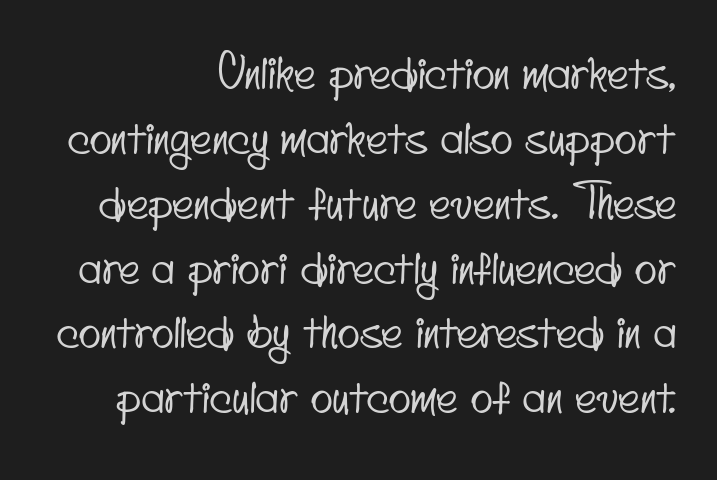
Q: Is the typeface a serif or a sans-serif typeface? A: Sans-serif.
Q: Is the text underlined? A: No.
Q: How is the paragraph aligned? A: Right-aligned.
Q: Is the spacing between letters normal or unusually wide? A: Normal.
Q: Is the spacing between lines tight, normal or loose? A: Normal.
Q: Width (condensed, normal, or wide)? A: Condensed.
Q: Stroke contrast? A: Low.
Q: x-height? A: Small.
Q: Monospaced? A: No.
